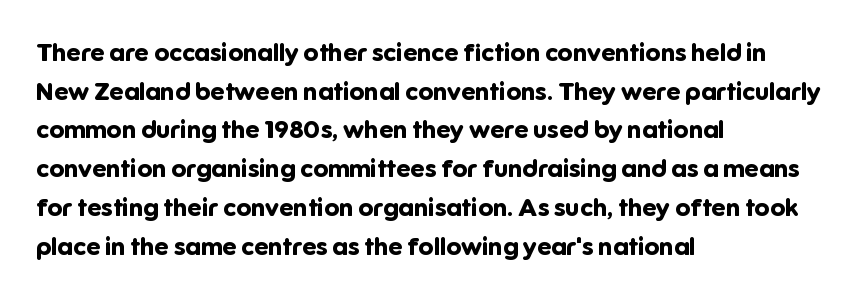
Q: Is the text bold? A: Yes.
Q: Is the text italic (slanted)? A: No, it is upright.
Q: Is the text underlined? A: No.
Q: How is the paragraph aligned? A: Left-aligned.
Q: Is the spacing between letters normal or unusually wide? A: Normal.
Q: Is the spacing between lines tight, normal or loose? A: Normal.
